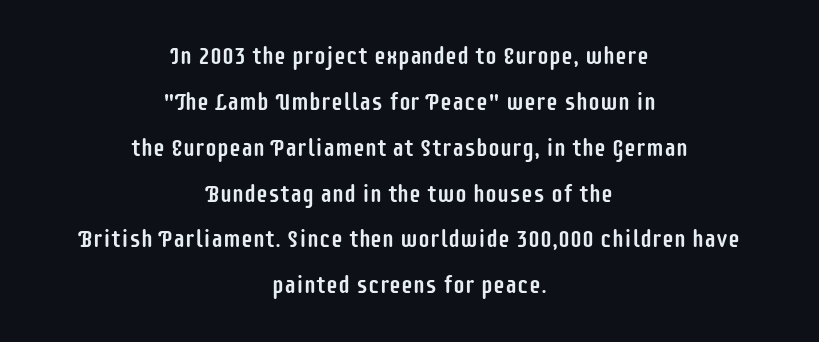
Q: Is the text italic (slanted)? A: No, it is upright.
Q: Is the text underlined? A: No.
Q: How is the paragraph aligned? A: Centered.
Q: Is the spacing between letters normal or unusually wide? A: Normal.
Q: Is the spacing between lines tight, normal or loose? A: Loose.
